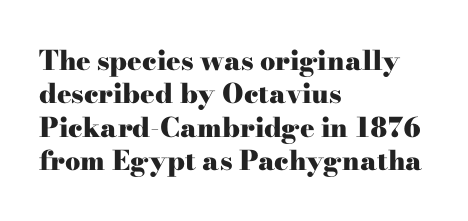
{"italic": "no", "bold": "yes", "underline": "no", "align": "left", "line_spacing_ratio": 1.24, "letter_spacing": "normal", "letter_spacing_em": 0.0, "glyph_px": 27}
